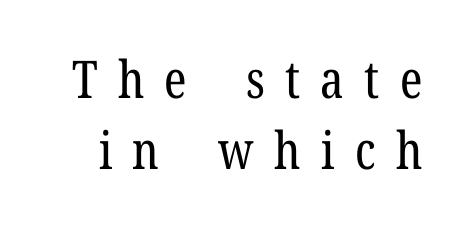
{"serif": "yes", "italic": "no", "bold": "no", "weight": "regular", "width": "condensed", "stroke_contrast": "low", "x_height": "medium", "monospaced": "no", "underline": "no", "line_spacing": "normal", "line_spacing_ratio": 1.36, "letter_spacing": "wide", "letter_spacing_em": 0.39, "glyph_px": 52}
